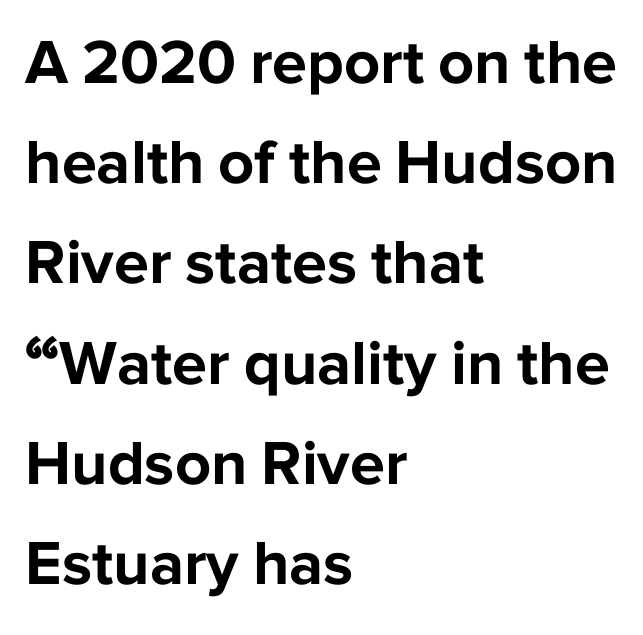
The image shows 63 px bold sans-serif type, upright; set left-aligned, normal line spacing (1.59x), normal letter spacing, not underlined; low stroke contrast and a medium x-height.
